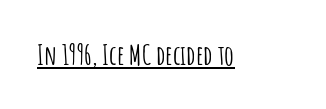
The image shows 27 px text type, upright; set normal letter spacing, underlined.
